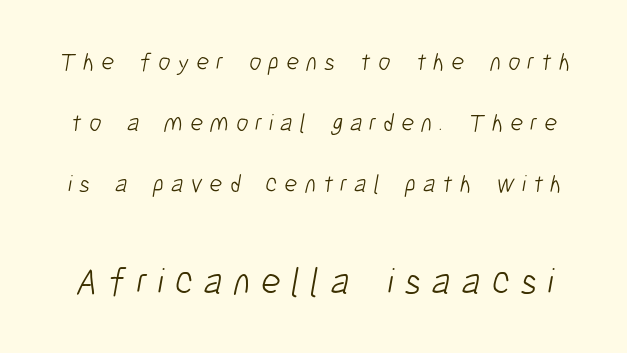
Q: Is the text bold? A: No.
Q: Is the typeface a serif or a sans-serif typeface? A: Sans-serif.
Q: Is the text underlined? A: No.
Q: Is the spacing between letters normal or unusually wide? A: Unusually wide.
Q: Is the spacing between lines tight, normal or loose? A: Loose.
Q: Which block of text is set in a larger size, the first (top) or the second (bottom)? A: The second (bottom) one.
Q: Width (condensed, normal, or wide)? A: Condensed.
Q: Stroke contrast? A: Low.
Q: x-height? A: Medium.
Q: Monospaced? A: No.
